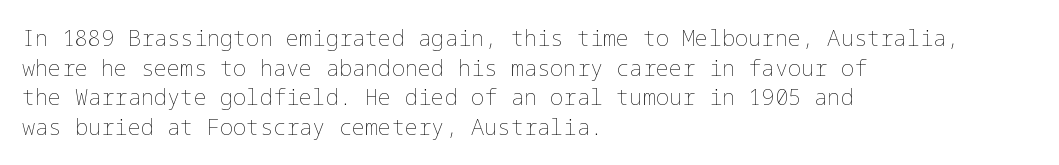
Unmarked baselines from the first word to the last. The designer left line spacing at the default. The rendering anchors every line to the left-hand side. The gaps between neighbouring characters are ordinary and unremarkable. The type sits square on the baseline with zero lean.
